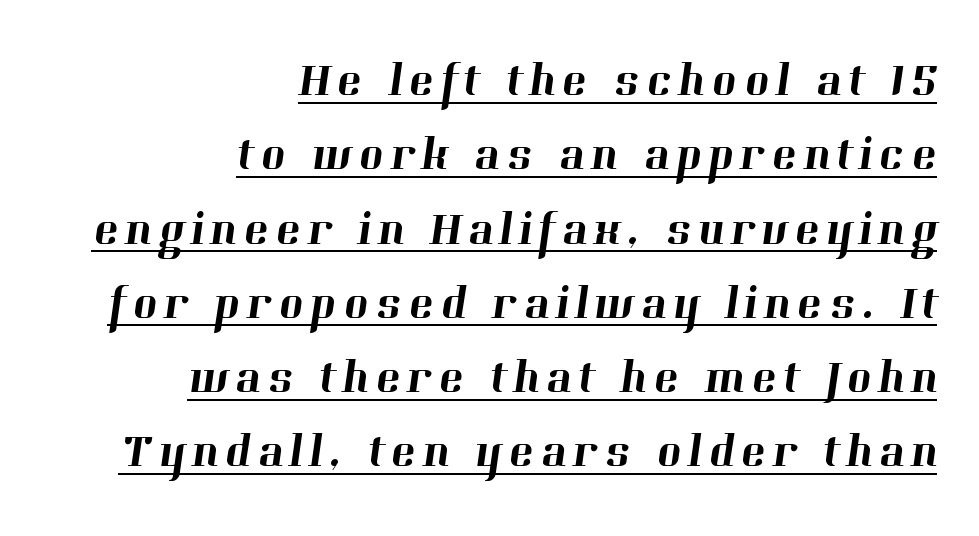
{"serif": "yes", "width": "normal", "stroke_contrast": "high", "x_height": "medium", "monospaced": "no", "underline": "yes", "align": "right", "line_spacing": "normal", "line_spacing_ratio": 1.58, "glyph_px": 47}
